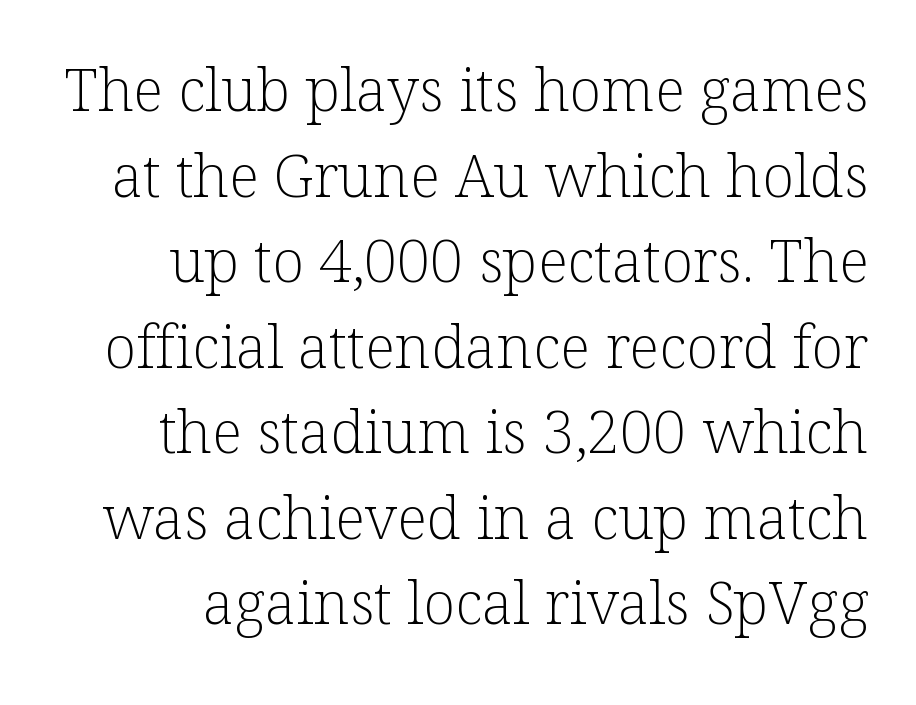
{"serif": "yes", "italic": "no", "bold": "no", "weight": "light", "width": "normal", "stroke_contrast": "low", "x_height": "medium", "monospaced": "no", "underline": "no", "line_spacing": "normal", "line_spacing_ratio": 1.45, "letter_spacing": "normal", "letter_spacing_em": 0.0, "glyph_px": 59}
